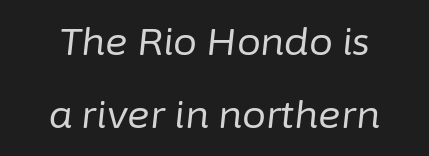
{"italic": "yes", "lean": "right", "slant_degrees": 6, "bold": "no", "weight": "regular", "width": "normal", "stroke_contrast": "low", "x_height": "medium", "monospaced": "no", "underline": "no", "align": "center", "line_spacing": "loose", "line_spacing_ratio": 1.92, "letter_spacing": "normal", "letter_spacing_em": 0.0, "glyph_px": 38}
